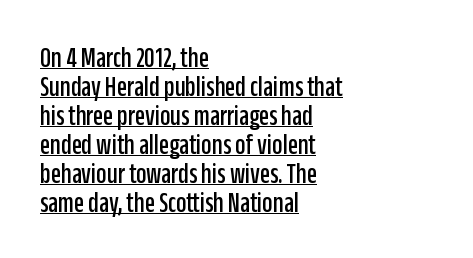
The image shows 29 px condensed sans-serif type, upright; set left-aligned, tight line spacing (1.0x), normal letter spacing, underlined; low stroke contrast and a large x-height.
